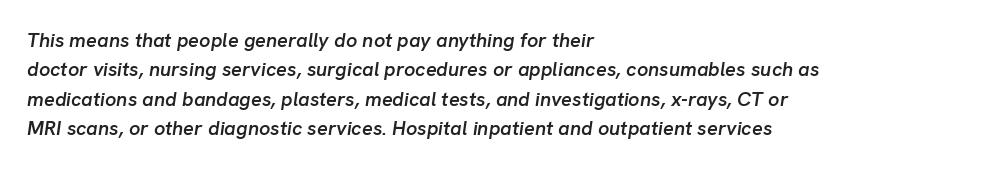
The image shows 20 px text type, italic (leaning right); set left-aligned, normal line spacing (1.47x), normal letter spacing, not underlined.
